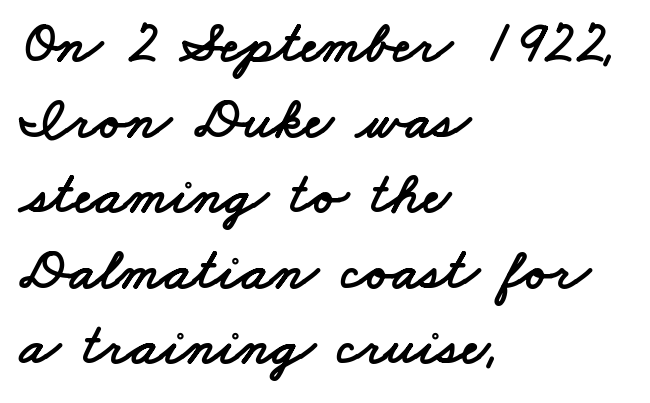
Q: Is the typeface a serif or a sans-serif typeface? A: Sans-serif.
Q: Is the text underlined? A: No.
Q: How is the paragraph aligned? A: Left-aligned.
Q: Is the spacing between letters normal or unusually wide? A: Normal.
Q: Is the spacing between lines tight, normal or loose? A: Normal.
Q: Width (condensed, normal, or wide)? A: Wide.
Q: Stroke contrast? A: Low.
Q: x-height? A: Small.
Q: Monospaced? A: No.
